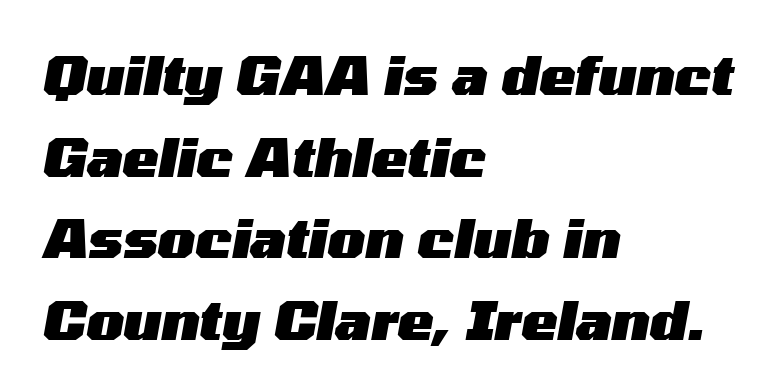
{"italic": "yes", "lean": "right", "slant_degrees": 10, "bold": "yes", "weight": "heavy", "width": "wide", "stroke_contrast": "medium", "x_height": "medium", "monospaced": "no", "underline": "no", "align": "left", "line_spacing": "normal", "line_spacing_ratio": 1.51, "letter_spacing": "normal", "letter_spacing_em": 0.0, "glyph_px": 54}
